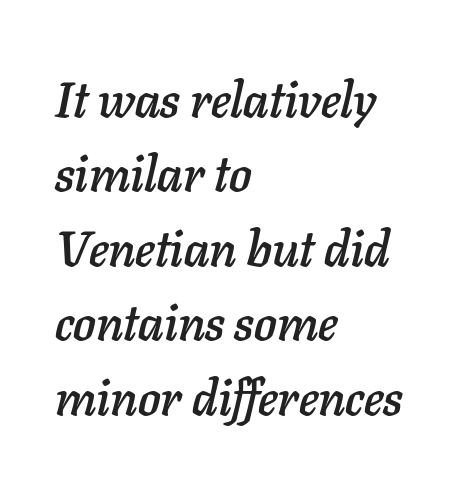
{"italic": "yes", "lean": "right", "slant_degrees": 11, "width": "normal", "stroke_contrast": "low", "x_height": "medium", "monospaced": "no", "underline": "no", "align": "left", "line_spacing": "normal", "line_spacing_ratio": 1.49, "letter_spacing": "normal", "letter_spacing_em": 0.0, "glyph_px": 50}
